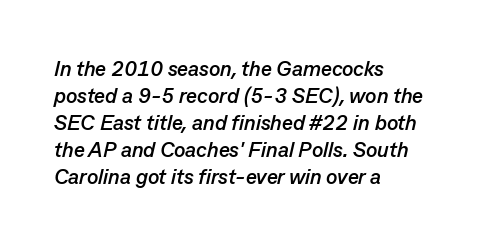
{"italic": "yes", "lean": "right", "slant_degrees": 13, "bold": "yes", "underline": "no", "align": "left", "line_spacing": "normal", "line_spacing_ratio": 1.29, "letter_spacing": "normal", "letter_spacing_em": 0.0, "glyph_px": 21}
